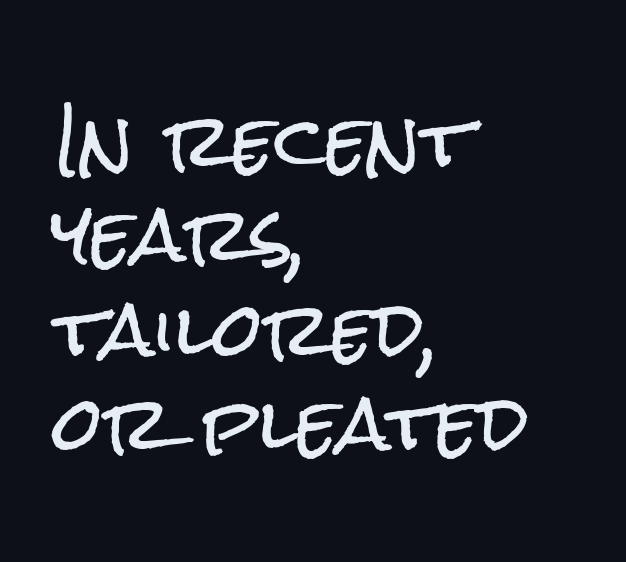
The image shows 72 px condensed sans-serif type, upright; set left-aligned, normal line spacing (1.31x), normal letter spacing, not underlined; low stroke contrast and a medium x-height.
